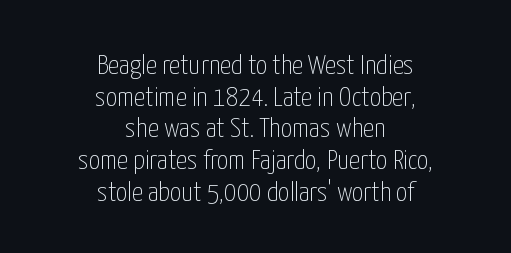
Q: Is the text bold? A: No.
Q: Is the text italic (slanted)? A: No, it is upright.
Q: Is the typeface a serif or a sans-serif typeface? A: Sans-serif.
Q: Is the text underlined? A: No.
Q: How is the paragraph aligned? A: Centered.
Q: Is the spacing between letters normal or unusually wide? A: Normal.
Q: Is the spacing between lines tight, normal or loose? A: Tight.
Q: Width (condensed, normal, or wide)? A: Condensed.
Q: Stroke contrast? A: Low.
Q: x-height? A: Medium.
Q: Monospaced? A: No.
